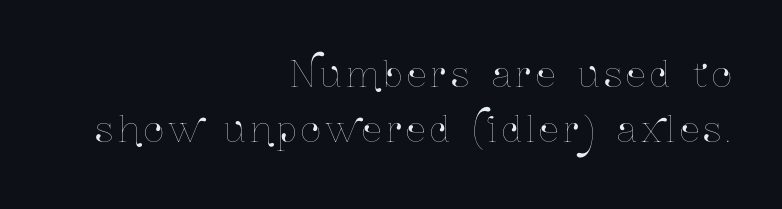
Q: Is the text italic (slanted)? A: No, it is upright.
Q: Is the text underlined? A: No.
Q: How is the paragraph aligned? A: Right-aligned.
Q: Is the spacing between lines tight, normal or loose? A: Normal.
Q: Width (condensed, normal, or wide)? A: Condensed.
Q: Stroke contrast? A: Low.
Q: x-height? A: Medium.
Q: Monospaced? A: No.
